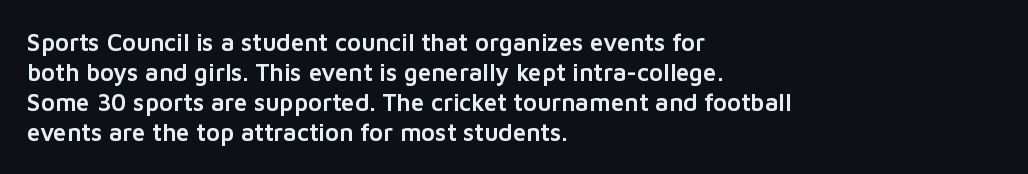
Q: Is the text italic (slanted)? A: No, it is upright.
Q: Is the text underlined? A: No.
Q: How is the paragraph aligned? A: Left-aligned.
Q: Is the spacing between letters normal or unusually wide? A: Normal.
Q: Is the spacing between lines tight, normal or loose? A: Normal.
